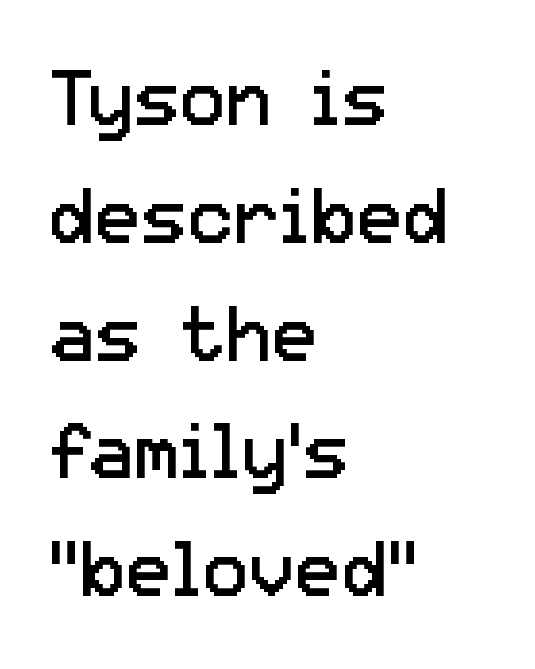
{"serif": "no", "italic": "no", "bold": "no", "weight": "regular", "width": "normal", "stroke_contrast": "low", "x_height": "medium", "monospaced": "no", "underline": "no", "align": "left", "line_spacing": "normal", "line_spacing_ratio": 1.53, "letter_spacing": "normal", "letter_spacing_em": 0.0, "glyph_px": 77}
